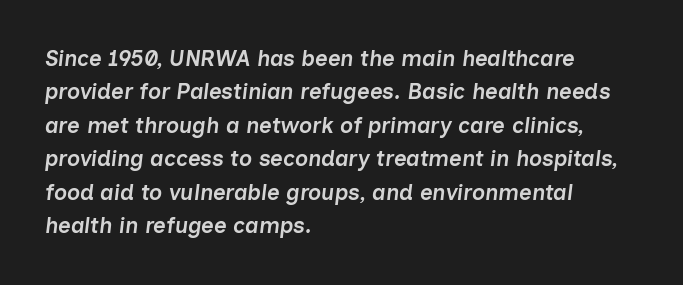
Q: Is the text bold? A: Semi-bold.
Q: Is the text italic (slanted)? A: Yes, it leans right by about 7 degrees.
Q: Is the text underlined? A: No.
Q: How is the paragraph aligned? A: Left-aligned.
Q: Is the spacing between letters normal or unusually wide? A: Normal.
Q: Is the spacing between lines tight, normal or loose? A: Normal.
